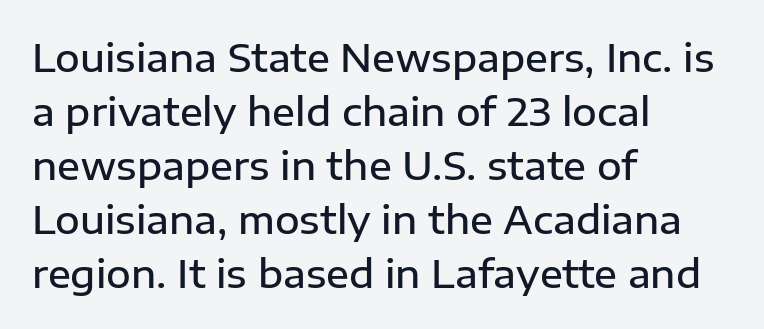
{"serif": "no", "italic": "no", "bold": "semi", "weight": "semibold", "width": "normal", "stroke_contrast": "low", "x_height": "medium", "monospaced": "no", "underline": "no", "align": "left", "line_spacing": "normal", "line_spacing_ratio": 1.42, "letter_spacing": "normal", "letter_spacing_em": 0.0, "glyph_px": 38}
